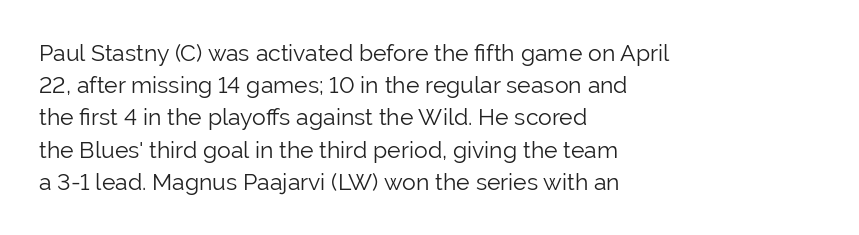
Regarding leading, the lines here are spaced in the standard way. The setting favours the left margin, as ordinary paragraphs usually do. The typeface has the unassuming heft of standard copy or less. The tracking reads as untouched default to a designer's eye. Type without underlining. Vertical strokes here are truly vertical.
